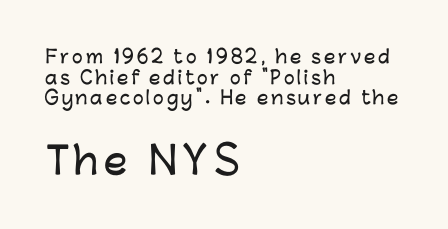
The image shows 37 px sans-serif type, upright; set left-aligned, tight line spacing (1.15x), not underlined; the second (bottom) block is 2.06x larger; low stroke contrast and a medium x-height.
